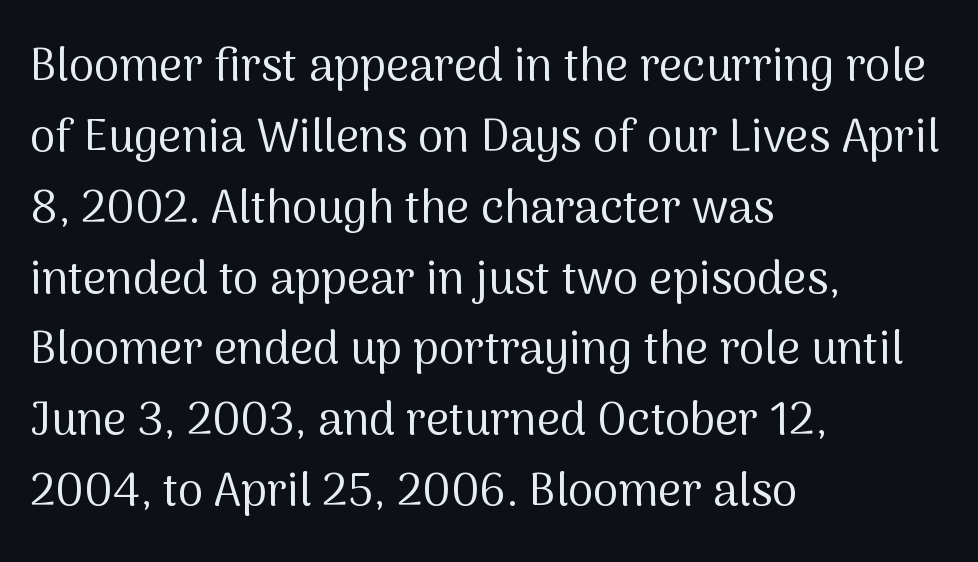
Each stroke keeps to a modest, everyday thickness or less. The leading is moderate, giving the passage an even texture. Does the lettering tilt? It doesn't — this is upright. Caption: standard tracking, unaltered. Quick note: underline off.
